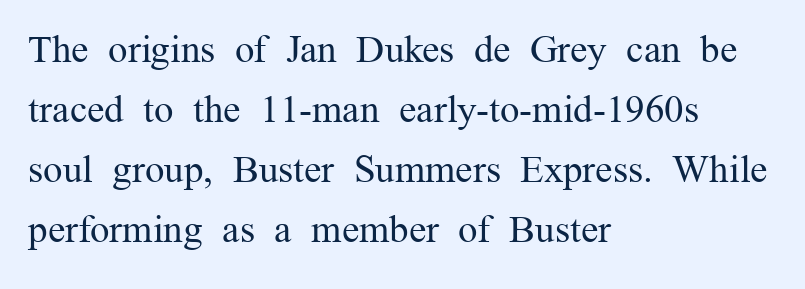
{"serif": "yes", "italic": "no", "bold": "no", "weight": "regular", "width": "normal", "stroke_contrast": "medium", "x_height": "medium", "monospaced": "no", "underline": "no", "align": "left", "line_spacing": "normal", "line_spacing_ratio": 1.54, "letter_spacing": "normal", "letter_spacing_em": 0.0, "glyph_px": 39}
